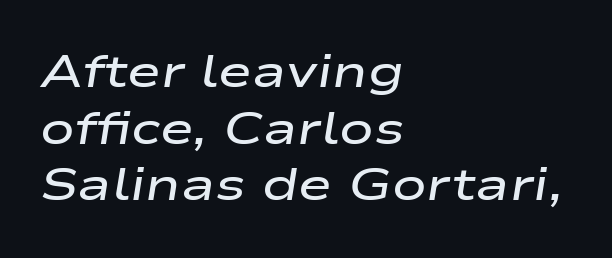
The image shows 46 px semibold, wide type, italic (leaning right); set left-aligned, line spacing 1.23x, normal letter spacing, not underlined; low stroke contrast and a medium x-height.
